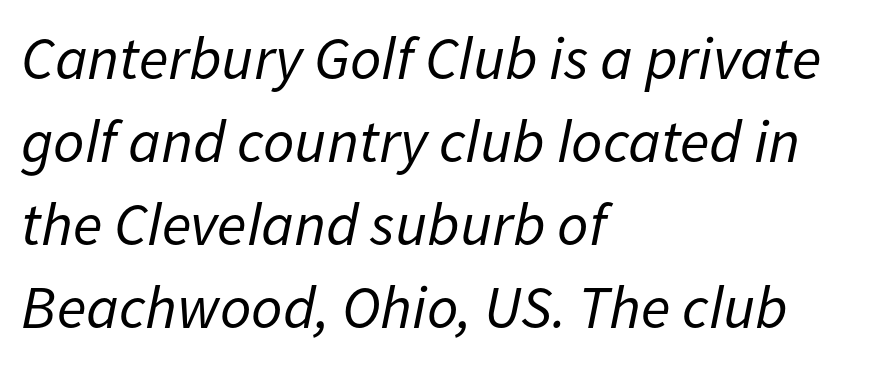
Q: Is the text bold? A: No.
Q: Is the text italic (slanted)? A: Yes, it leans right by about 11 degrees.
Q: Is the text underlined? A: No.
Q: How is the paragraph aligned? A: Left-aligned.
Q: Is the spacing between letters normal or unusually wide? A: Normal.
Q: Is the spacing between lines tight, normal or loose? A: Normal.
Q: Width (condensed, normal, or wide)? A: Normal.
Q: Stroke contrast? A: Low.
Q: x-height? A: Medium.
Q: Monospaced? A: No.
